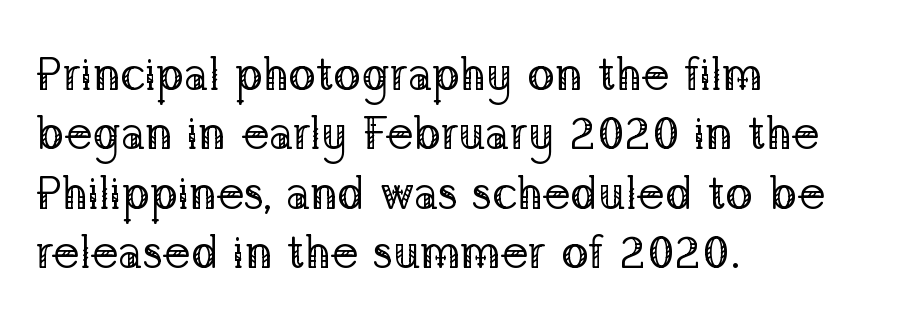
The letterforms sit at book weight or below. Designer's note — italics off, roman on. Normally led — the rows are evenly, conventionally spaced. You could not count columns in this text — the font is proportionally spaced. Letters rest on an invisible, unmarked baseline.
